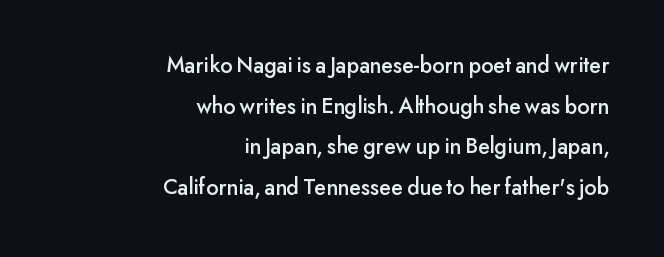
The image shows 23 px text type, upright; set right-aligned, line spacing 1.77x, normal letter spacing, not underlined.
